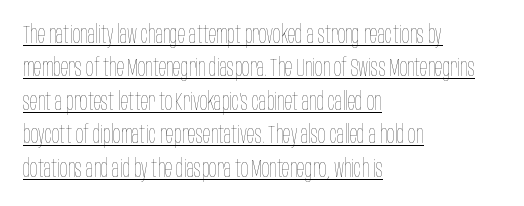
The image shows 25 px text type, upright; set left-aligned, normal line spacing (1.34x), normal letter spacing, underlined.
